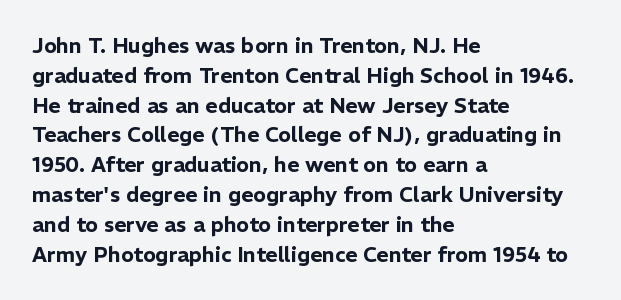
{"italic": "no", "underline": "no", "align": "left", "line_spacing": "normal", "line_spacing_ratio": 1.42, "letter_spacing": "normal", "letter_spacing_em": 0.0, "glyph_px": 21}
